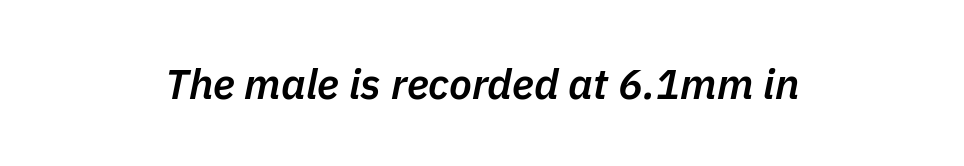
{"italic": "yes", "lean": "right", "slant_degrees": 11, "bold": "semi", "weight": "semibold", "width": "normal", "stroke_contrast": "low", "x_height": "medium", "monospaced": "no", "underline": "no", "align": "center", "letter_spacing": "normal", "letter_spacing_em": 0.0, "glyph_px": 42}
